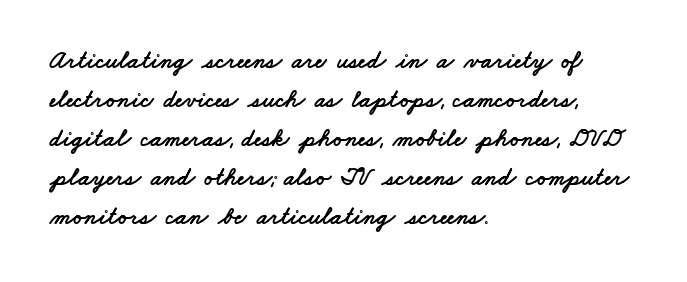
{"underline": "no", "align": "left", "line_spacing": "normal", "line_spacing_ratio": 1.56, "letter_spacing": "normal", "letter_spacing_em": 0.0, "glyph_px": 25}
